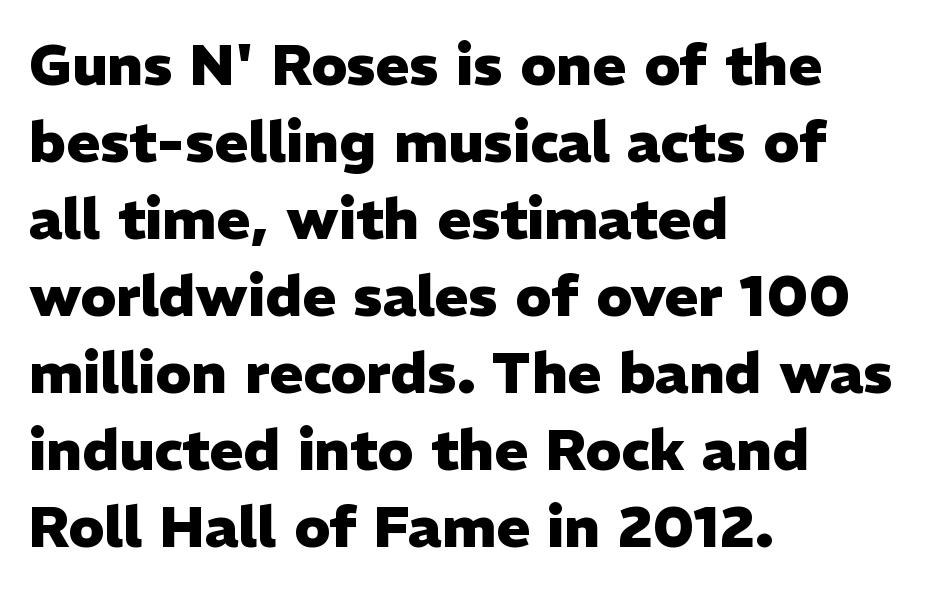
Q: Is the text bold? A: Yes.
Q: Is the text italic (slanted)? A: No, it is upright.
Q: Is the typeface a serif or a sans-serif typeface? A: Sans-serif.
Q: Is the text underlined? A: No.
Q: How is the paragraph aligned? A: Left-aligned.
Q: Is the spacing between letters normal or unusually wide? A: Normal.
Q: Is the spacing between lines tight, normal or loose? A: Normal.
Q: Width (condensed, normal, or wide)? A: Normal.
Q: Stroke contrast? A: Low.
Q: x-height? A: Medium.
Q: Monospaced? A: No.
